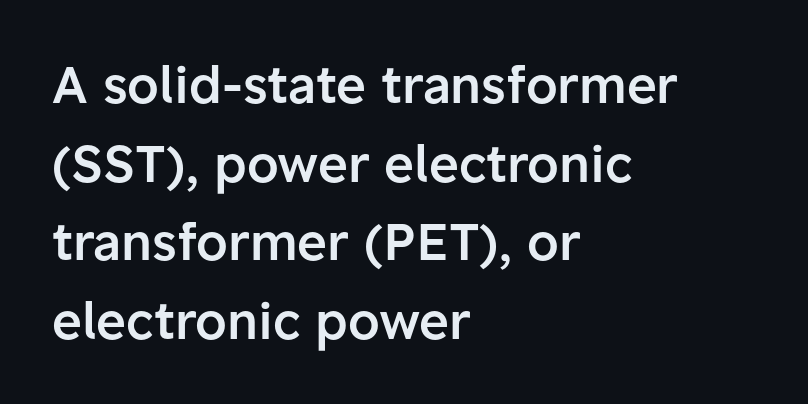
Does the lettering tilt? It doesn't — this is upright. The font is running at a semibold setting, under full bold. Nobody drew a line under any word here. Nope, no serifs anywhere on these letters.
